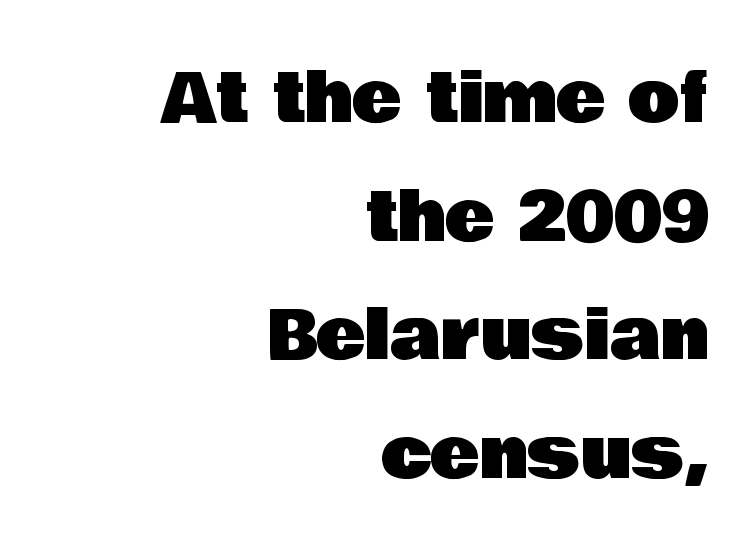
Each line ends at the same right margin while the left side varies. Here the glyphs are tracked normally, forming tight word shapes. Here the designer chose a conventional face with non-uniform glyph widths. Descender tails drop into unmarked territory.
